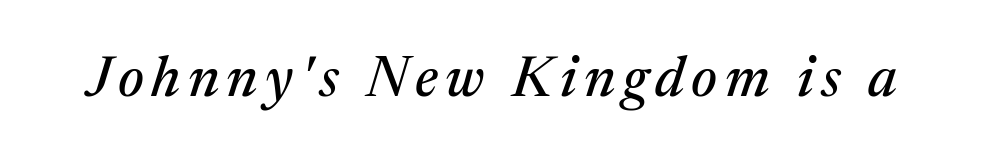
Q: Is the text italic (slanted)? A: Yes, it leans right by about 17 degrees.
Q: Is the typeface a serif or a sans-serif typeface? A: Serif.
Q: Is the text underlined? A: No.
Q: Width (condensed, normal, or wide)? A: Normal.
Q: Stroke contrast? A: Medium.
Q: x-height? A: Medium.
Q: Monospaced? A: No.
